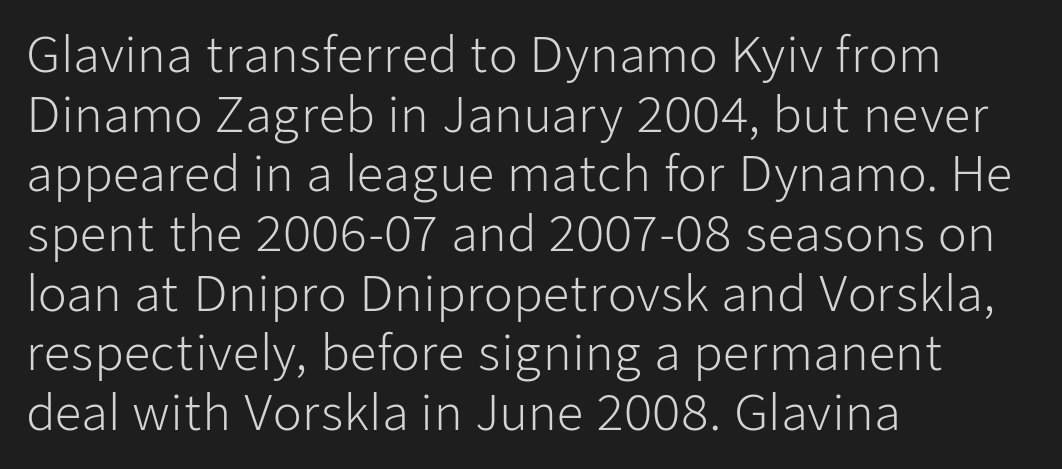
Q: Is the text bold? A: No.
Q: Is the text italic (slanted)? A: No, it is upright.
Q: Is the typeface a serif or a sans-serif typeface? A: Sans-serif.
Q: Is the text underlined? A: No.
Q: How is the paragraph aligned? A: Left-aligned.
Q: Is the spacing between letters normal or unusually wide? A: Normal.
Q: Is the spacing between lines tight, normal or loose? A: Normal.
Q: Width (condensed, normal, or wide)? A: Normal.
Q: Stroke contrast? A: Low.
Q: x-height? A: Medium.
Q: Monospaced? A: No.
